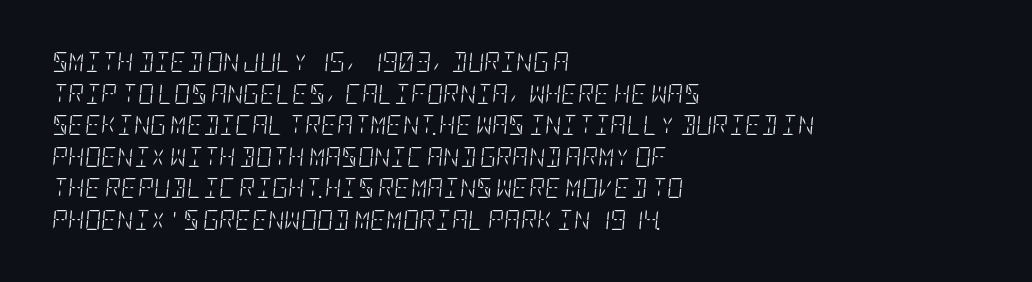
The foot of each line stays bare and open. Line spacing here is normal. The lines are quadded left. Glyph-to-glyph distance matches everyday printed text. In terms of posture, this sample is oblique.
